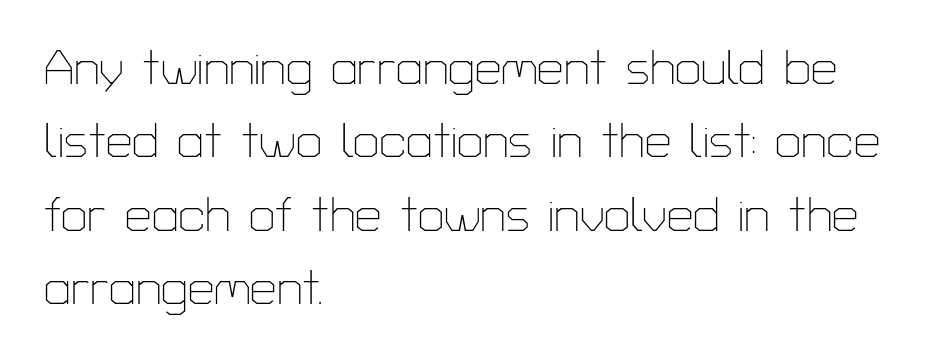
Q: Is the text bold? A: No.
Q: Is the text italic (slanted)? A: No, it is upright.
Q: Is the typeface a serif or a sans-serif typeface? A: Sans-serif.
Q: Is the text underlined? A: No.
Q: How is the paragraph aligned? A: Left-aligned.
Q: Is the spacing between letters normal or unusually wide? A: Normal.
Q: Is the spacing between lines tight, normal or loose? A: Normal.
Q: Width (condensed, normal, or wide)? A: Normal.
Q: Stroke contrast? A: Low.
Q: x-height? A: Medium.
Q: Monospaced? A: No.
